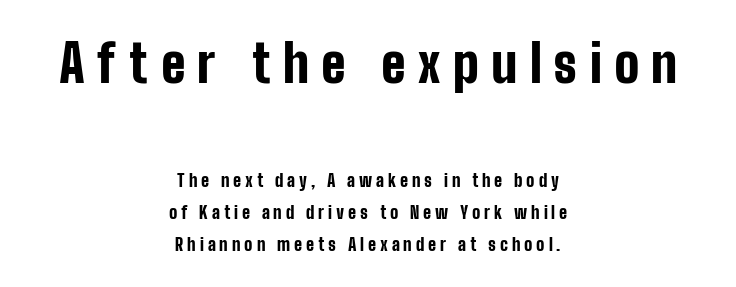
Q: Is the text bold? A: Yes.
Q: Is the text italic (slanted)? A: No, it is upright.
Q: Is the typeface a serif or a sans-serif typeface? A: Sans-serif.
Q: Is the text underlined? A: No.
Q: How is the paragraph aligned? A: Centered.
Q: Is the spacing between letters normal or unusually wide? A: Unusually wide.
Q: Which block of text is set in a larger size, the first (top) or the second (bottom)? A: The first (top) one.
Q: Width (condensed, normal, or wide)? A: Condensed.
Q: Stroke contrast? A: Low.
Q: x-height? A: Medium.
Q: Monospaced? A: No.
